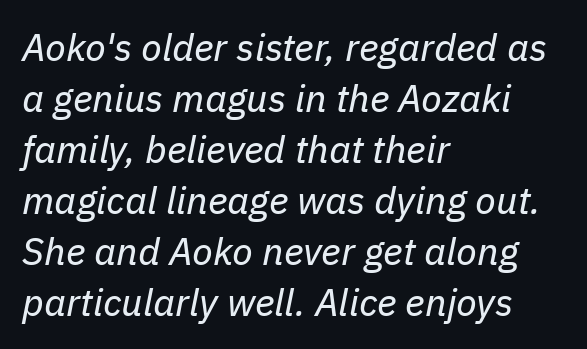
{"italic": "yes", "lean": "right", "slant_degrees": 11, "bold": "no", "weight": "regular", "width": "normal", "stroke_contrast": "low", "x_height": "medium", "monospaced": "no", "underline": "no", "align": "left", "line_spacing": "normal", "line_spacing_ratio": 1.34, "letter_spacing": "normal", "letter_spacing_em": 0.0, "glyph_px": 38}
